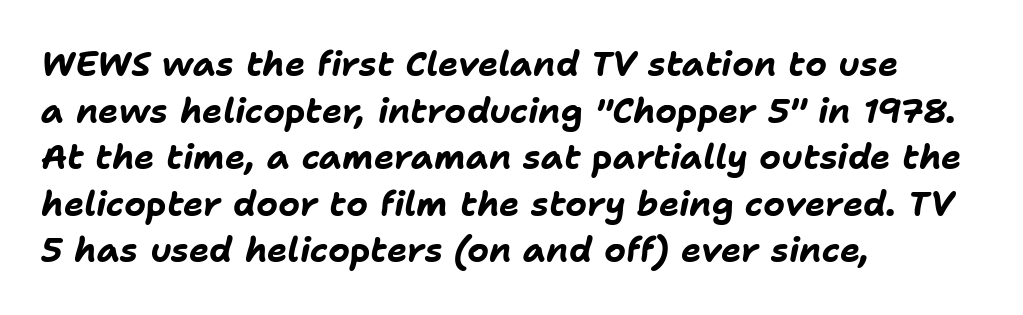
Q: Is the text bold? A: Yes.
Q: Is the text italic (slanted)? A: Yes, it leans right by about 11 degrees.
Q: Is the text underlined? A: No.
Q: How is the paragraph aligned? A: Left-aligned.
Q: Is the spacing between letters normal or unusually wide? A: Normal.
Q: Is the spacing between lines tight, normal or loose? A: Normal.
Q: Width (condensed, normal, or wide)? A: Normal.
Q: Stroke contrast? A: Low.
Q: x-height? A: Medium.
Q: Monospaced? A: No.
